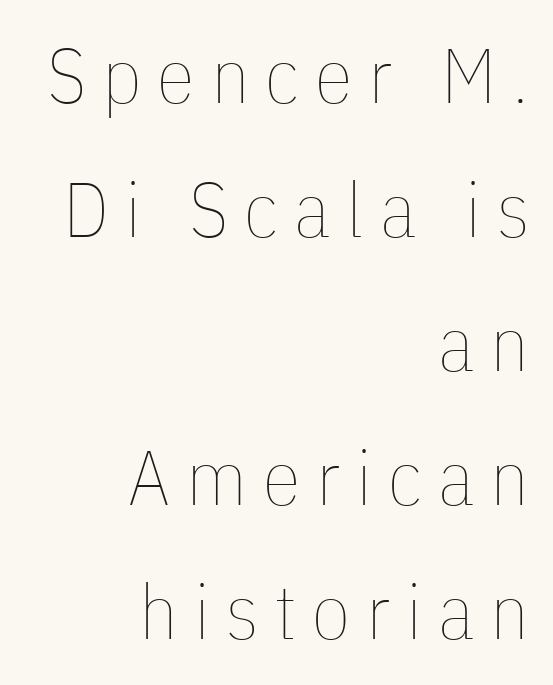
The image shows 77 px thin, condensed type, upright; set right-aligned, line spacing 1.74x, unusually wide letter spacing (+0.21 em), not underlined; low stroke contrast and a medium x-height.
